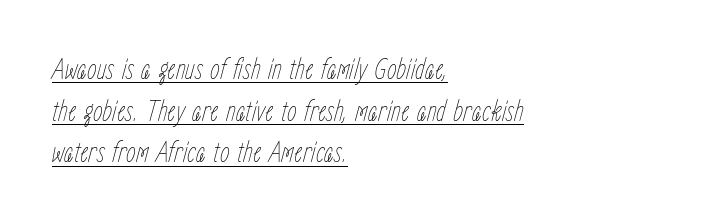
{"italic": "yes", "lean": "right", "slant_degrees": 15, "bold": "no", "weight": "thin", "width": "condensed", "stroke_contrast": "low", "x_height": "medium", "monospaced": "no", "underline": "yes", "align": "left", "line_spacing": "normal", "line_spacing_ratio": 1.34, "letter_spacing": "normal", "letter_spacing_em": 0.0, "glyph_px": 31}
